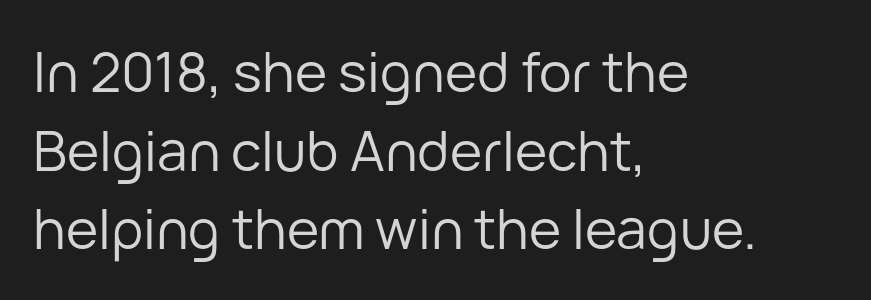
{"serif": "no", "italic": "no", "bold": "no", "weight": "regular", "width": "normal", "stroke_contrast": "low", "x_height": "medium", "monospaced": "no", "underline": "no", "align": "left", "line_spacing": "normal", "line_spacing_ratio": 1.43, "letter_spacing": "normal", "letter_spacing_em": 0.0, "glyph_px": 55}
